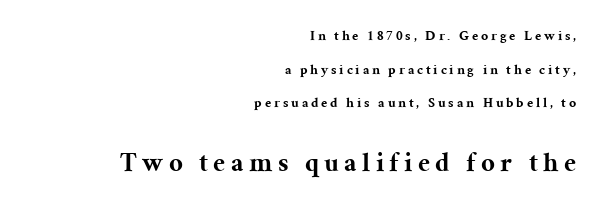
The image shows 27 px bold type, upright; set right-aligned, loose line spacing (2.4x), unusually wide letter spacing (+0.2 em), not underlined; the second (bottom) block is 1.93x larger.
